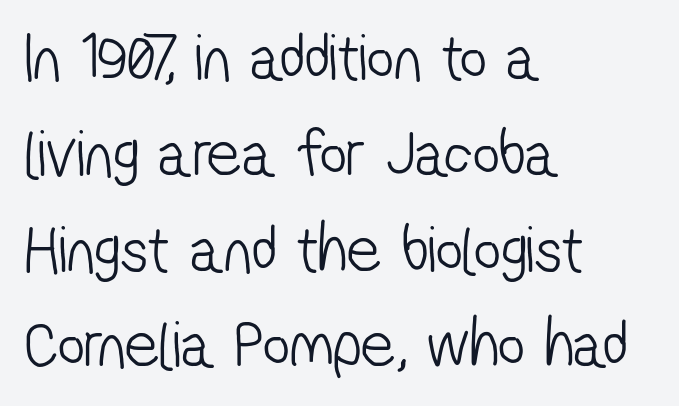
Q: Is the text bold? A: No.
Q: Is the typeface a serif or a sans-serif typeface? A: Sans-serif.
Q: Is the text underlined? A: No.
Q: How is the paragraph aligned? A: Left-aligned.
Q: Is the spacing between letters normal or unusually wide? A: Normal.
Q: Is the spacing between lines tight, normal or loose? A: Normal.
Q: Width (condensed, normal, or wide)? A: Condensed.
Q: Stroke contrast? A: Low.
Q: x-height? A: Medium.
Q: Monospaced? A: No.
